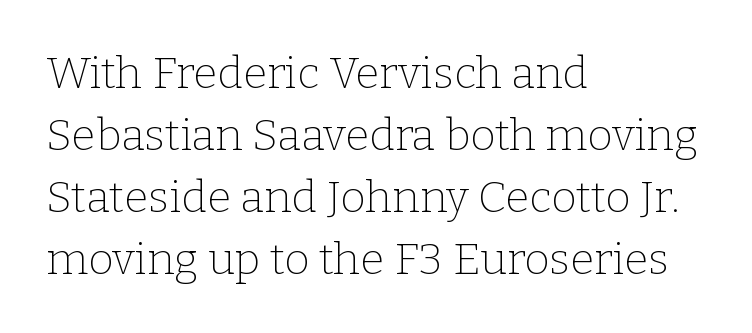
The image shows 44 px thin serif type, upright; set left-aligned, normal line spacing (1.41x), normal letter spacing, not underlined; low stroke contrast and a medium x-height.
